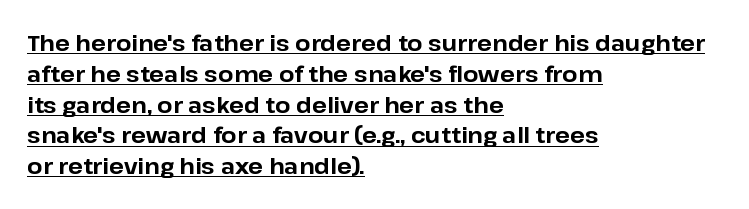
The image shows 22 px bold type, upright; set left-aligned, normal line spacing (1.4x), normal letter spacing, underlined.
